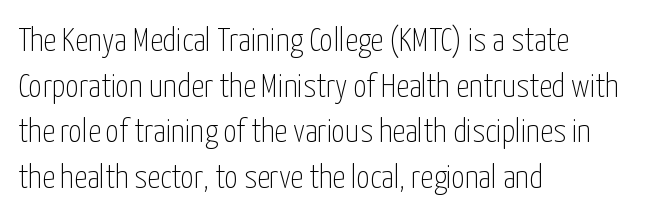
Looks like regular typesetting: each glyph gets only the width it needs. This rendering leaves character spacing at its baseline value. If you measured baseline to baseline, you'd find a middling distance. All the whitespace from short lines collects on the right.
